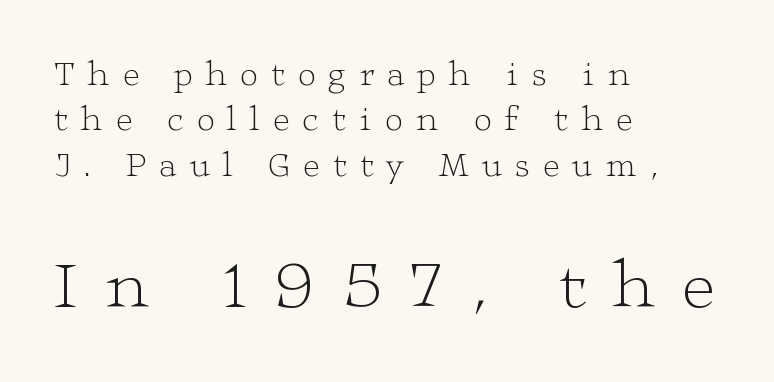
Q: Is the text bold? A: No.
Q: Is the text italic (slanted)? A: No, it is upright.
Q: Is the typeface a serif or a sans-serif typeface? A: Serif.
Q: Is the text underlined? A: No.
Q: How is the paragraph aligned? A: Left-aligned.
Q: Is the spacing between letters normal or unusually wide? A: Unusually wide.
Q: Is the spacing between lines tight, normal or loose? A: Normal.
Q: Which block of text is set in a larger size, the first (top) or the second (bottom)? A: The second (bottom) one.
Q: Width (condensed, normal, or wide)? A: Wide.
Q: Stroke contrast? A: Low.
Q: x-height? A: Medium.
Q: Monospaced? A: No.
